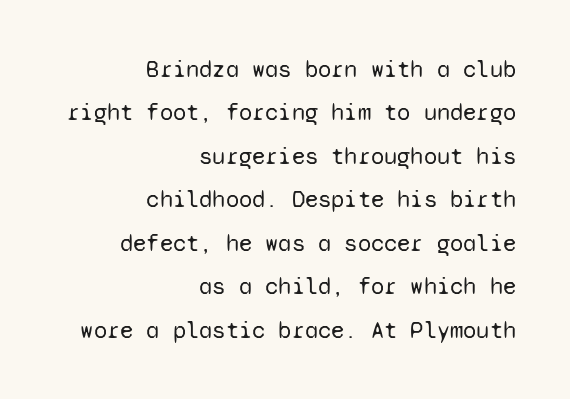
The image shows 24 px text type, upright; set right-aligned, line spacing 1.81x, normal letter spacing, not underlined.
